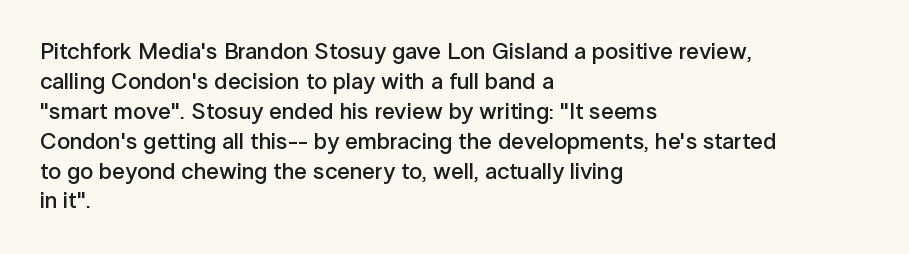
Q: Is the text bold? A: Semi-bold.
Q: Is the text italic (slanted)? A: No, it is upright.
Q: Is the text underlined? A: No.
Q: How is the paragraph aligned? A: Left-aligned.
Q: Is the spacing between letters normal or unusually wide? A: Normal.
Q: Is the spacing between lines tight, normal or loose? A: Normal.
